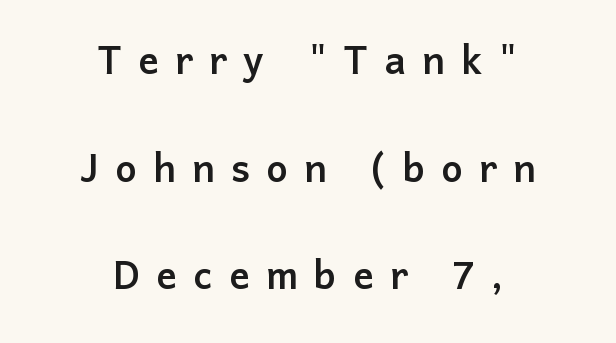
Characters follow at a spacing far wider than the type designer built in. The letters stand straight up with perfectly vertical stems. If you folded the block vertically in half, each line would mirror itself in length. Think of a printed novel: that variable character pitch is what you see here.
